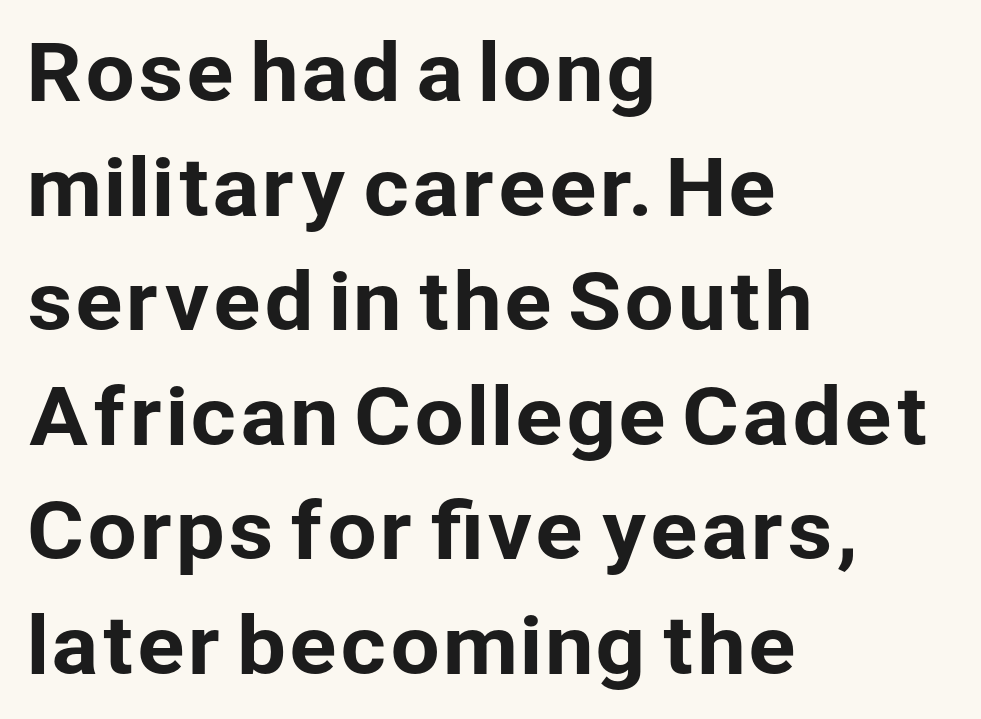
The image shows 79 px sans-serif type, upright; set left-aligned, normal line spacing (1.45x), normal letter spacing, not underlined; low stroke contrast and a medium x-height.
